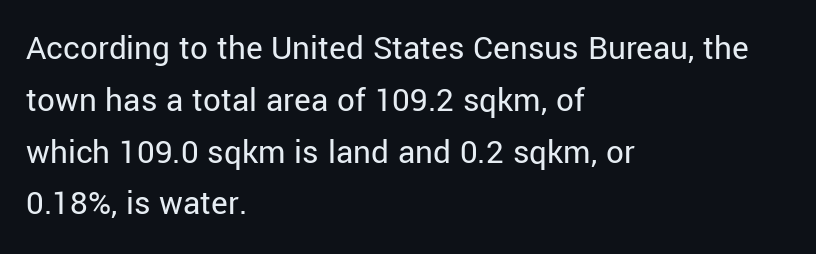
{"serif": "no", "italic": "no", "bold": "no", "weight": "regular", "width": "normal", "stroke_contrast": "low", "x_height": "medium", "monospaced": "no", "underline": "no", "align": "left", "line_spacing": "normal", "line_spacing_ratio": 1.48, "letter_spacing": "normal", "letter_spacing_em": 0.0, "glyph_px": 35}
